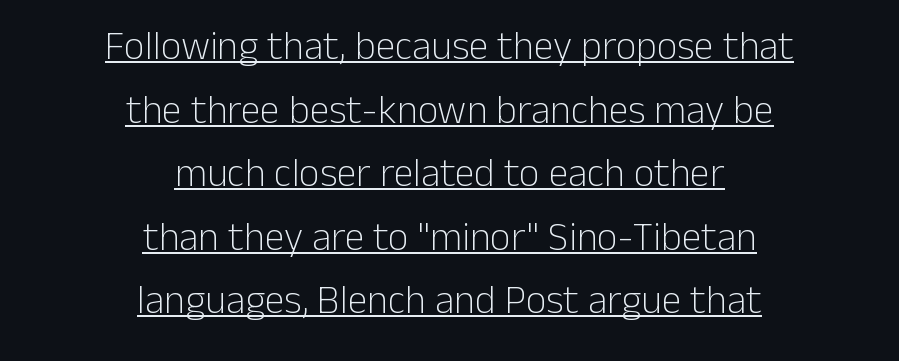
{"serif": "no", "italic": "no", "bold": "no", "weight": "light", "width": "normal", "stroke_contrast": "low", "x_height": "medium", "monospaced": "no", "underline": "yes", "align": "center", "line_spacing": "normal", "line_spacing_ratio": 1.59, "letter_spacing": "normal", "letter_spacing_em": 0.0, "glyph_px": 40}
